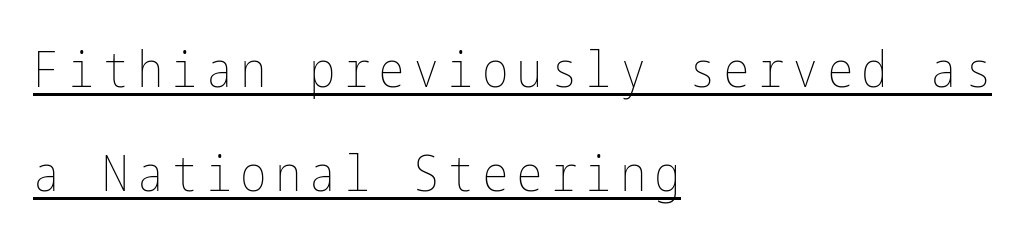
Q: Is the text bold? A: No.
Q: Is the text italic (slanted)? A: No, it is upright.
Q: Is the text underlined? A: Yes.
Q: How is the paragraph aligned? A: Left-aligned.
Q: Is the spacing between lines tight, normal or loose? A: Loose.
Q: Width (condensed, normal, or wide)? A: Condensed.
Q: Stroke contrast? A: Low.
Q: x-height? A: Medium.
